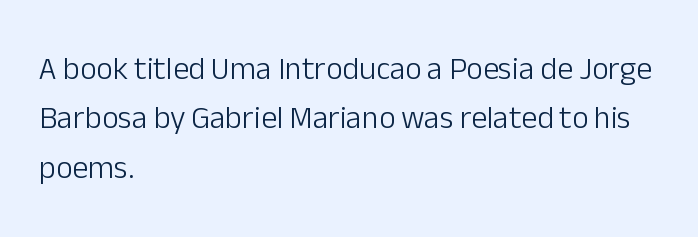
The rendering shows plain stroke endings on the letterforms — a sans-serif design. Stem width sits at or under what a default text font uses. Line spacing here is normal. Nobody drew a line under any word here. Tracking here is standard; glyphs follow each other at the usual distance. Note the varied advance widths — an 'i' is clearly narrower than an 'm'.
